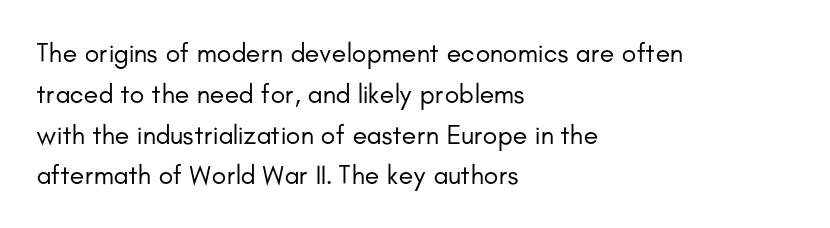
The passage shown stacks its lines at a standard gap. Plain, unruled lines of type. Summary of weight: not heavy and not bold. The rendering keeps characters at their native spacing. Notice how the stems are strictly vertical — no italics here.
